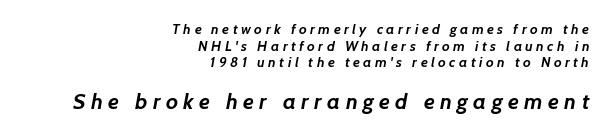
The image shows 22 px bold type; set right-aligned, line spacing 1.18x, unusually wide letter spacing (+0.25 em), not underlined; the second (bottom) block is 1.57x larger.
